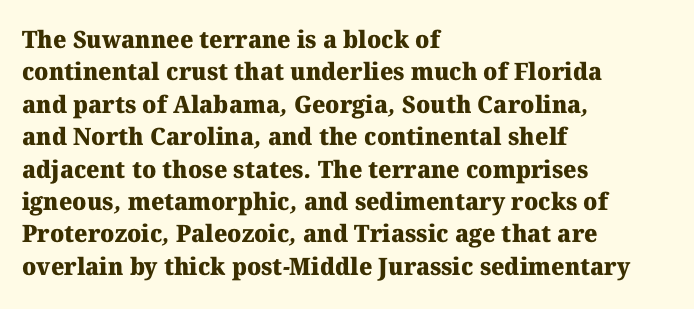
The image shows 24 px bold type; set left-aligned, normal line spacing (1.35x), normal letter spacing, not underlined.
